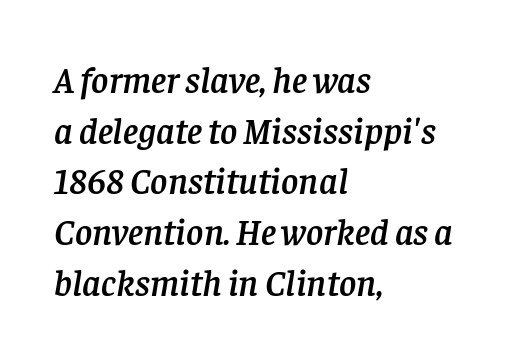
Reading down the block, your eye returns to a fixed left position each line. The foot of each line stays bare and open. Horizontal bands of white between lines are of average thickness. Spacing between characters is what you'd get straight out of the box.
